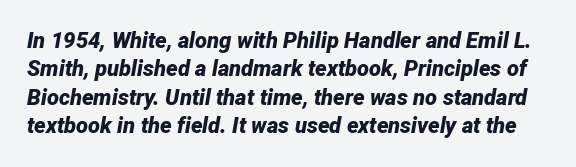
{"italic": "yes", "lean": "right", "slant_degrees": 12, "bold": "yes", "underline": "no", "line_spacing": "normal", "line_spacing_ratio": 1.29, "letter_spacing": "normal", "letter_spacing_em": 0.0, "glyph_px": 22}
